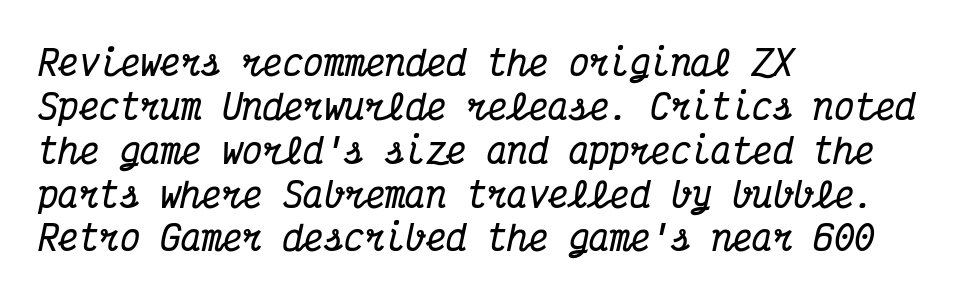
Q: Is the text bold? A: Yes.
Q: Is the text italic (slanted)? A: Yes, it leans right by about 12 degrees.
Q: Is the typeface a serif or a sans-serif typeface? A: Serif.
Q: Is the text underlined? A: No.
Q: How is the paragraph aligned? A: Left-aligned.
Q: Is the spacing between letters normal or unusually wide? A: Normal.
Q: Is the spacing between lines tight, normal or loose? A: Normal.
Q: Width (condensed, normal, or wide)? A: Condensed.
Q: Stroke contrast? A: Medium.
Q: x-height? A: Medium.
Q: Monospaced? A: Yes.
